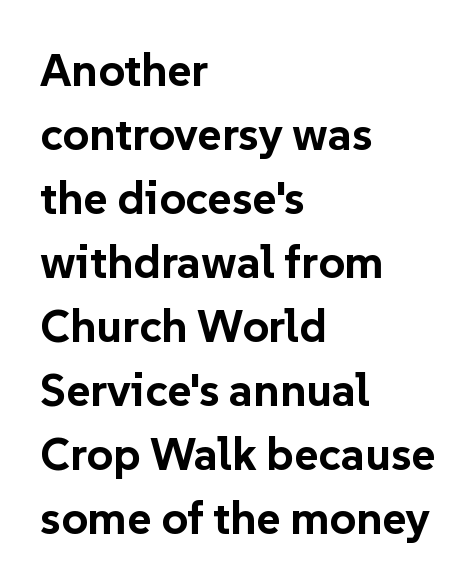
{"serif": "no", "italic": "no", "bold": "yes", "weight": "bold", "width": "normal", "stroke_contrast": "low", "x_height": "medium", "monospaced": "no", "underline": "no", "align": "left", "line_spacing": "normal", "line_spacing_ratio": 1.39, "letter_spacing": "normal", "letter_spacing_em": 0.0, "glyph_px": 46}
